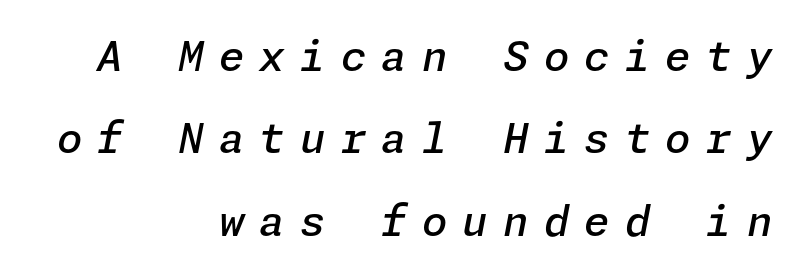
The image shows 41 px semibold type, italic (leaning right); set right-aligned, loose line spacing (2.01x), unusually wide letter spacing (+0.37 em), not underlined; low stroke contrast and a medium x-height.
